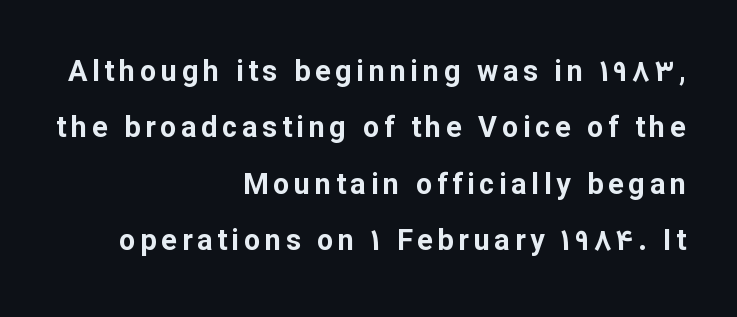
The image shows 29 px bold sans-serif type, upright; set right-aligned, loose line spacing (1.94x), not underlined; low stroke contrast and a medium x-height.
